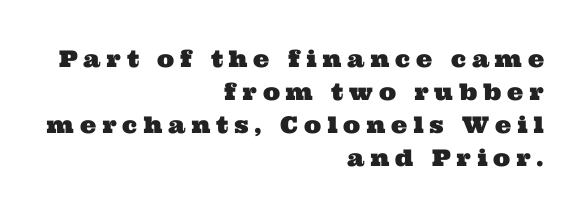
The strip under each line holds only bare page. Line ends are locked; line starts wander. The rendering inserts visible extra space after every character. In terms of leading, this rendering sits right in the middle.
